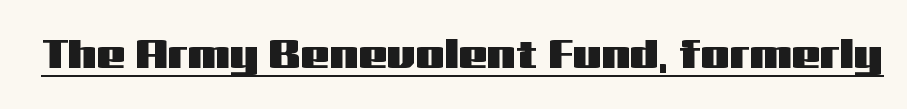
A typesetter would mark this as roman, not italic. The passage shown has conventional tracking throughout. The passage shown is typed in a proportional face where columns would drift. Does the type have serifs? No, each stem ends abruptly.
